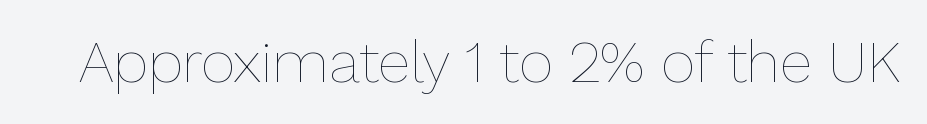
{"italic": "no", "bold": "no", "weight": "thin", "width": "normal", "stroke_contrast": "low", "x_height": "medium", "monospaced": "no", "underline": "no", "letter_spacing": "normal", "letter_spacing_em": 0.0, "glyph_px": 59}
